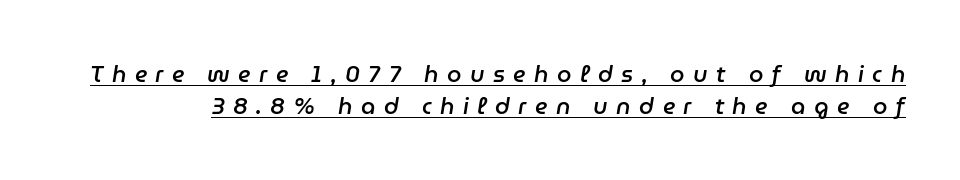
The lettering tilts uniformly, giving the passage an italic look. One glance says typical: line gaps are just what's usual. Each line of the rendering has a horizontal stroke beneath the glyphs. The face used here is a semibold: visibly heavier than regular, lighter than bold. Honestly, the letter spacing is so wide it's the main thing you notice.
